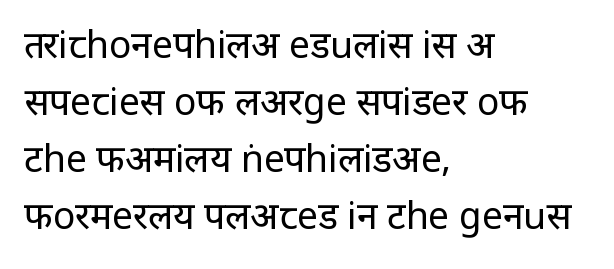
Q: Is the text bold? A: No.
Q: Is the text italic (slanted)? A: No, it is upright.
Q: Is the typeface a serif or a sans-serif typeface? A: Sans-serif.
Q: Is the text underlined? A: No.
Q: How is the paragraph aligned? A: Left-aligned.
Q: Is the spacing between letters normal or unusually wide? A: Normal.
Q: Is the spacing between lines tight, normal or loose? A: Normal.
Q: Width (condensed, normal, or wide)? A: Normal.
Q: Stroke contrast? A: Low.
Q: x-height? A: Large.
Q: Monospaced? A: No.
